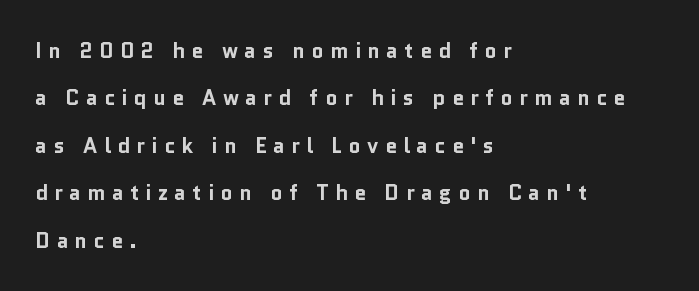
Q: Is the text bold? A: Yes.
Q: Is the text italic (slanted)? A: No, it is upright.
Q: Is the text underlined? A: No.
Q: How is the paragraph aligned? A: Left-aligned.
Q: Is the spacing between letters normal or unusually wide? A: Unusually wide.
Q: Is the spacing between lines tight, normal or loose? A: Loose.
